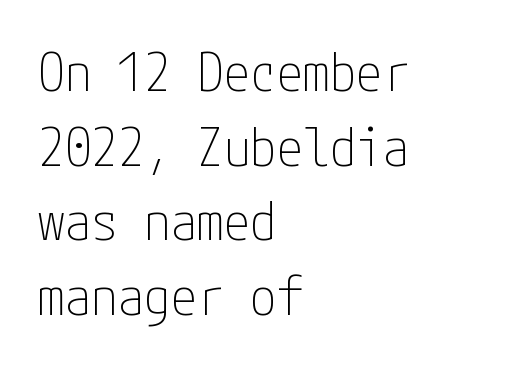
The image shows 53 px thin, condensed sans-serif type, upright; set left-aligned, normal line spacing (1.41x), normal letter spacing, not underlined; low stroke contrast and a medium x-height.
